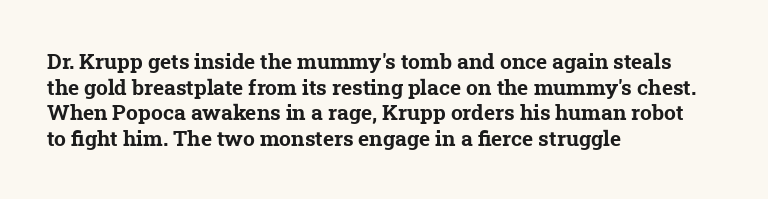
Does extra space separate the letters? No, they use regular spacing. The rendering anchors every line to the left-hand side. The baseline area is clear. Heavy-handed strokes throughout: this text is bold.
